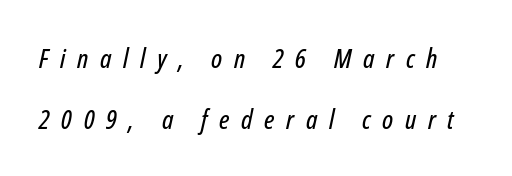
Q: Is the text italic (slanted)? A: Yes, it leans right by about 12 degrees.
Q: Is the text underlined? A: No.
Q: Is the spacing between letters normal or unusually wide? A: Unusually wide.
Q: Is the spacing between lines tight, normal or loose? A: Loose.
